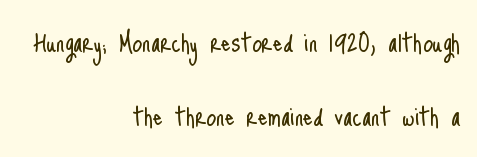
{"serif": "no", "italic": "no", "bold": "no", "weight": "light", "width": "condensed", "stroke_contrast": "low", "x_height": "small", "monospaced": "no", "underline": "no", "align": "right", "line_spacing": "loose", "line_spacing_ratio": 2.39, "letter_spacing": "normal", "letter_spacing_em": 0.0, "glyph_px": 31}
